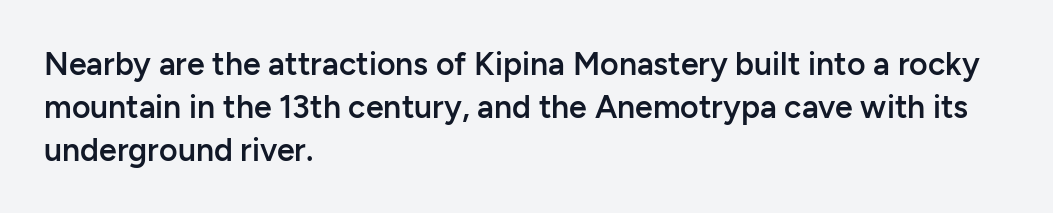
The image shows 32 px semibold sans-serif type, upright; set left-aligned, normal line spacing (1.34x), normal letter spacing, not underlined; low stroke contrast and a medium x-height.
